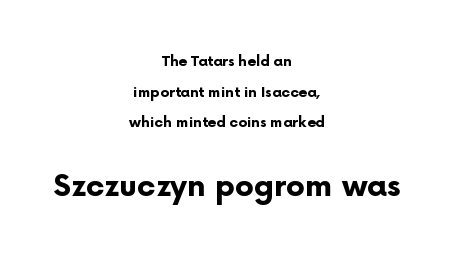
Check the space under the baseline: it is left empty. The type sits square on the baseline with zero lean. The following chunk of copy outweighs the initial chunk in type size. Look at the bottom of the vertical strokes: they stop flat, with no serifs. The text block is weighted toward neither margin, spreading evenly from the middle. The passage shown has conventional tracking throughout.
